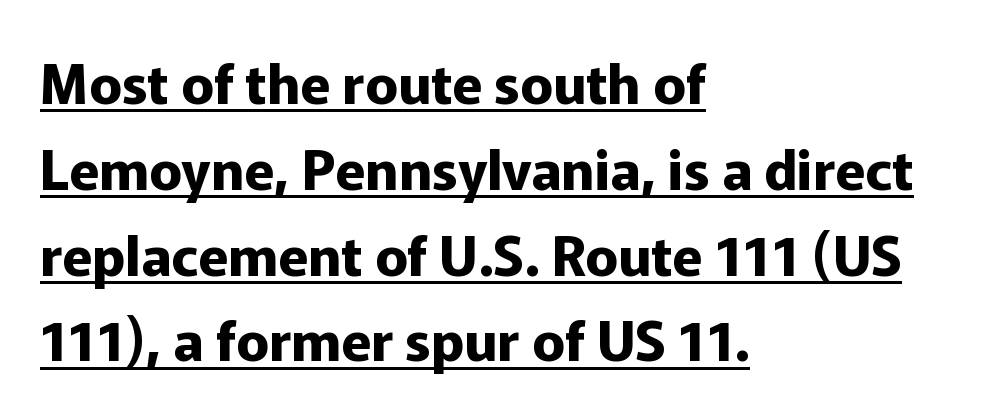
The image shows 55 px bold sans-serif type, upright; set left-aligned, normal line spacing (1.56x), normal letter spacing, underlined; low stroke contrast and a medium x-height.
